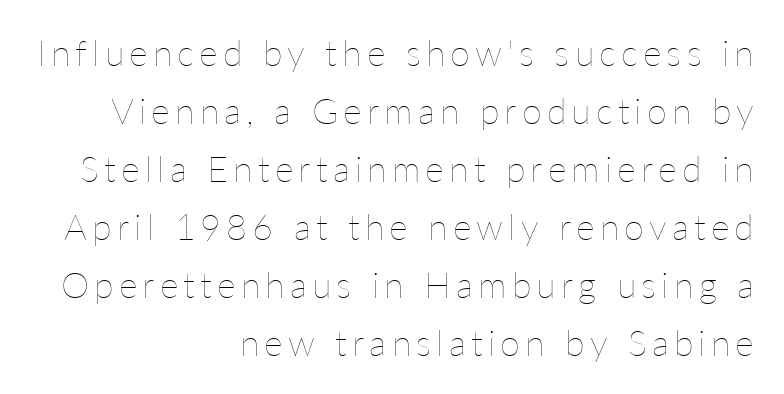
Q: Is the text bold? A: No.
Q: Is the text italic (slanted)? A: No, it is upright.
Q: Is the text underlined? A: No.
Q: How is the paragraph aligned? A: Right-aligned.
Q: Is the spacing between lines tight, normal or loose? A: Normal.
Q: Width (condensed, normal, or wide)? A: Normal.
Q: Stroke contrast? A: Low.
Q: x-height? A: Medium.
Q: Monospaced? A: No.
